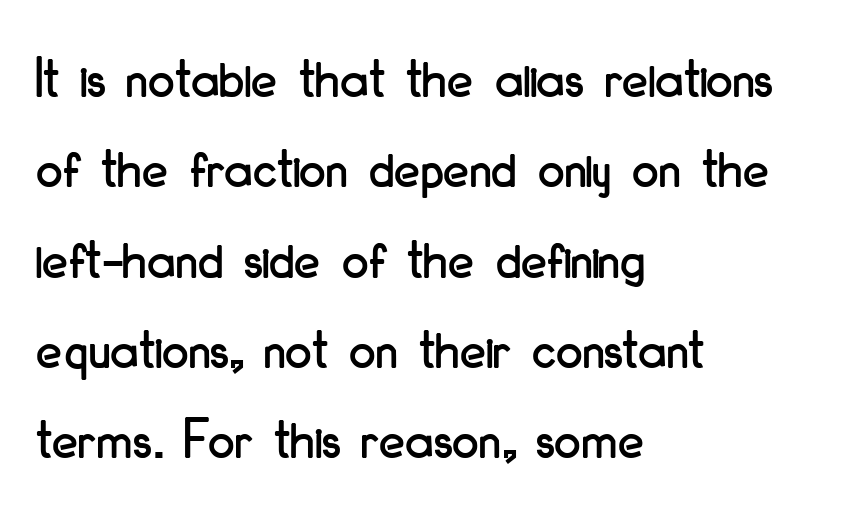
Q: Is the text italic (slanted)? A: No, it is upright.
Q: Is the typeface a serif or a sans-serif typeface? A: Sans-serif.
Q: Is the text underlined? A: No.
Q: How is the paragraph aligned? A: Left-aligned.
Q: Is the spacing between letters normal or unusually wide? A: Normal.
Q: Is the spacing between lines tight, normal or loose? A: Normal.
Q: Width (condensed, normal, or wide)? A: Condensed.
Q: Stroke contrast? A: Low.
Q: x-height? A: Small.
Q: Monospaced? A: No.
